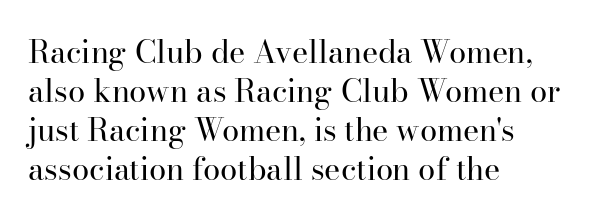
The image shows 31 px regular-weight serif type, upright; set left-aligned, normal line spacing (1.26x), normal letter spacing, not underlined; high stroke contrast and a small x-height.
